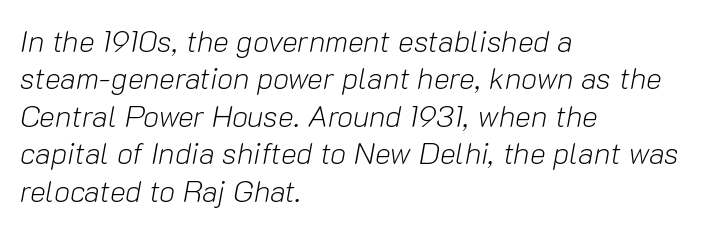
{"italic": "yes", "lean": "right", "slant_degrees": 10, "bold": "no", "weight": "light", "width": "normal", "stroke_contrast": "low", "x_height": "medium", "monospaced": "no", "underline": "no", "align": "left", "line_spacing": "normal", "line_spacing_ratio": 1.25, "letter_spacing": "normal", "letter_spacing_em": 0.0, "glyph_px": 30}
